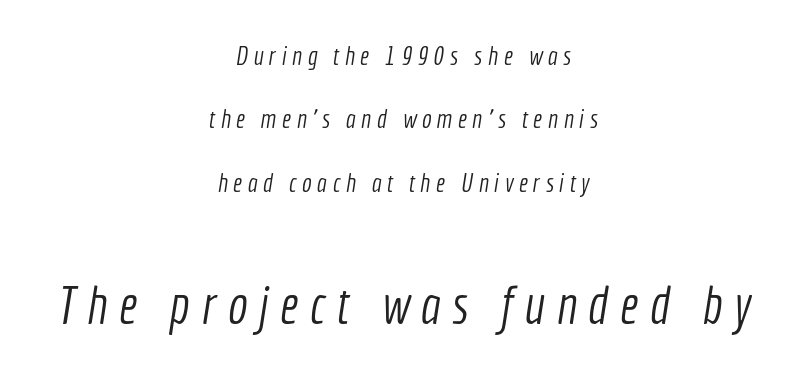
The space directly below the letters is spotless. On a weight scale, this lands at 450 or below. Vertical spacing — loose. The following chunk of copy outweighs the initial chunk in type size. Teacher's note: observe the equal gaps on both sides — that is centered alignment.
